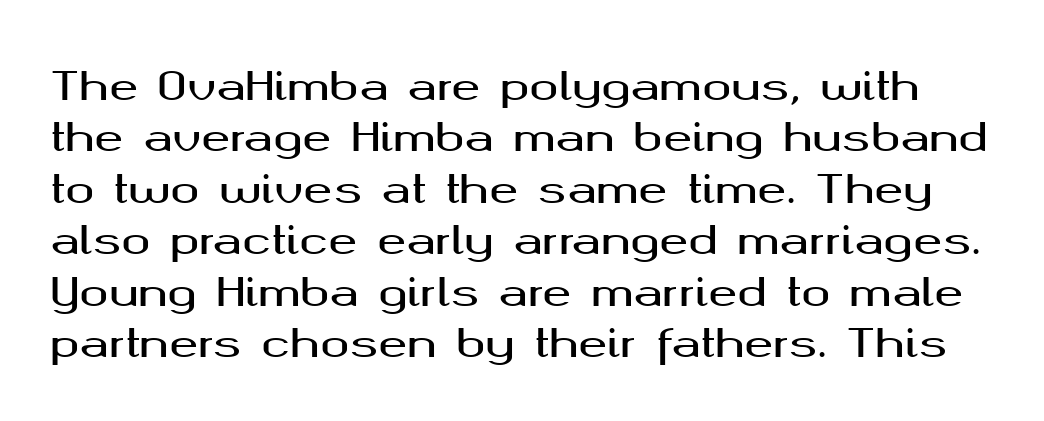
The image shows 39 px wide sans-serif type, upright; set normal line spacing (1.32x), normal letter spacing, not underlined; medium stroke contrast and a medium x-height.
